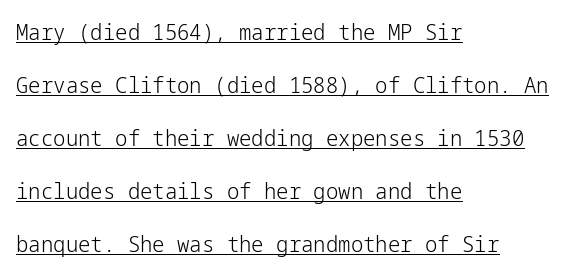
The image shows 22 px text type, upright; set left-aligned, loose line spacing (2.41x), normal letter spacing, underlined.
